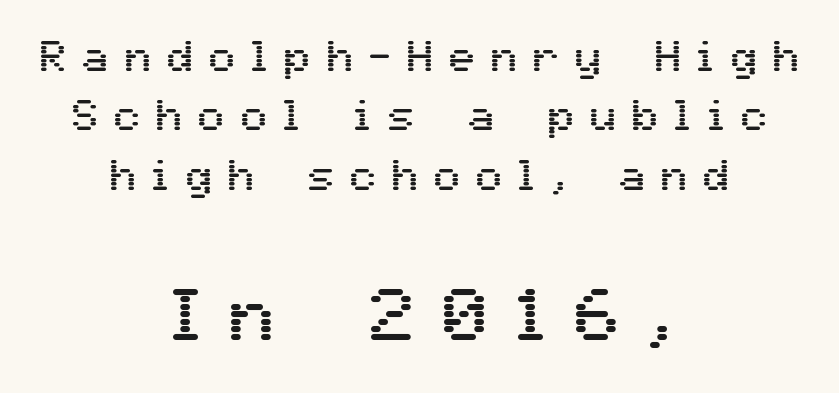
The image shows 75 px sans-serif type, upright; set centered, normal line spacing (1.38x), unusually wide letter spacing (+0.38 em), not underlined; the second (bottom) block is 1.74x larger; medium stroke contrast and a medium x-height.
